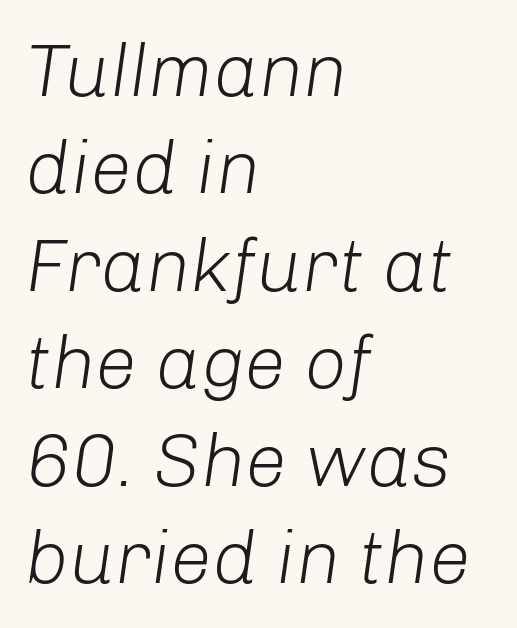
Q: Is the text bold? A: No.
Q: Is the text italic (slanted)? A: Yes, it leans right by about 8 degrees.
Q: Is the text underlined? A: No.
Q: How is the paragraph aligned? A: Left-aligned.
Q: Is the spacing between letters normal or unusually wide? A: Normal.
Q: Is the spacing between lines tight, normal or loose? A: Normal.
Q: Width (condensed, normal, or wide)? A: Normal.
Q: Stroke contrast? A: Low.
Q: x-height? A: Medium.
Q: Monospaced? A: No.
